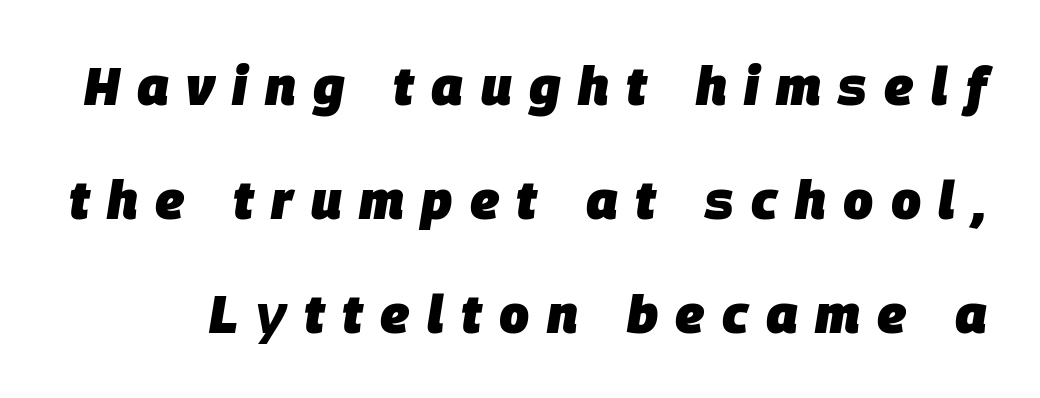
Q: Is the text bold? A: Yes.
Q: Is the text italic (slanted)? A: Yes, it leans right by about 9 degrees.
Q: Is the text underlined? A: No.
Q: Is the spacing between letters normal or unusually wide? A: Unusually wide.
Q: Is the spacing between lines tight, normal or loose? A: Loose.
Q: Width (condensed, normal, or wide)? A: Normal.
Q: Stroke contrast? A: Low.
Q: x-height? A: Large.
Q: Monospaced? A: No.
